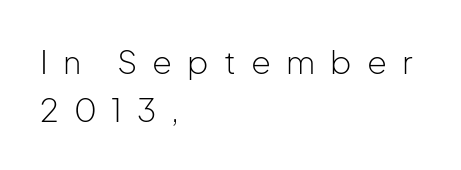
{"serif": "no", "italic": "no", "bold": "no", "weight": "light", "width": "normal", "stroke_contrast": "low", "x_height": "medium", "monospaced": "no", "underline": "no", "align": "left", "line_spacing": "normal", "line_spacing_ratio": 1.49, "letter_spacing": "wide", "letter_spacing_em": 0.47, "glyph_px": 32}
